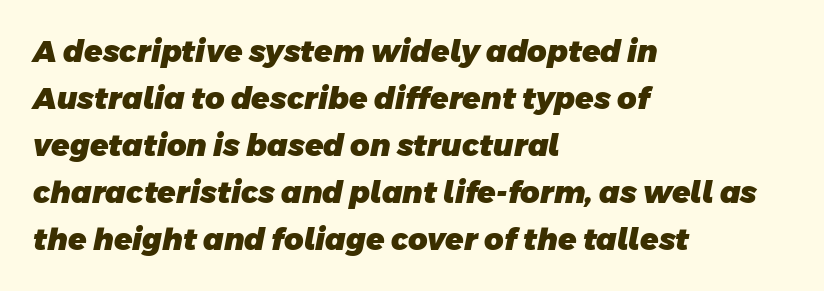
{"serif": "no", "bold": "yes", "weight": "heavy", "width": "normal", "stroke_contrast": "low", "x_height": "large", "monospaced": "no", "underline": "no", "align": "left", "line_spacing": "normal", "line_spacing_ratio": 1.57, "letter_spacing": "normal", "letter_spacing_em": 0.0, "glyph_px": 30}
